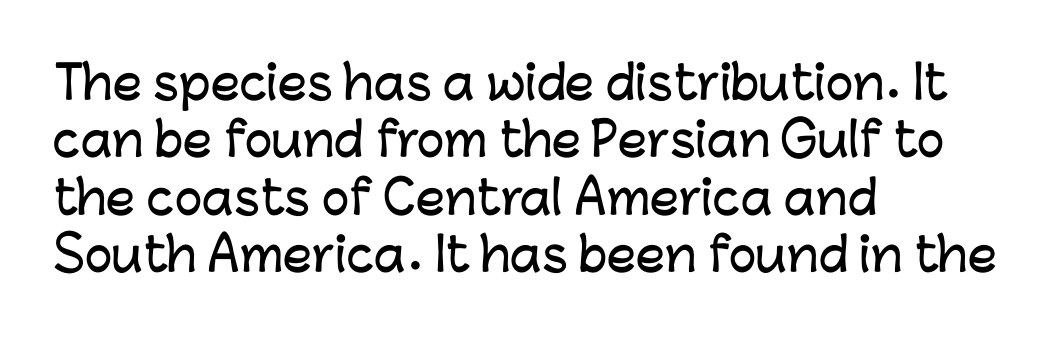
Q: Is the text italic (slanted)? A: No, it is upright.
Q: Is the typeface a serif or a sans-serif typeface? A: Sans-serif.
Q: Is the text underlined? A: No.
Q: How is the paragraph aligned? A: Left-aligned.
Q: Is the spacing between letters normal or unusually wide? A: Normal.
Q: Is the spacing between lines tight, normal or loose? A: Normal.
Q: Width (condensed, normal, or wide)? A: Normal.
Q: Stroke contrast? A: Low.
Q: x-height? A: Medium.
Q: Monospaced? A: No.
